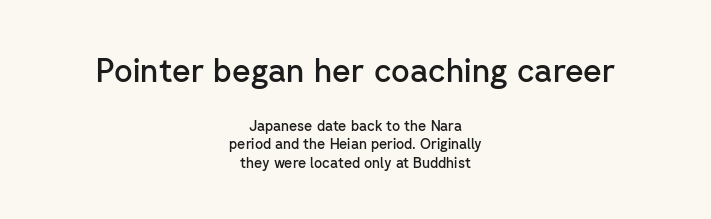
This is the regular roman posture of the typeface. A student would notice the top passage is typeset larger than what follows. Layout note: lines centered. Note the varied advance widths — an 'i' is clearly narrower than an 'm'.
